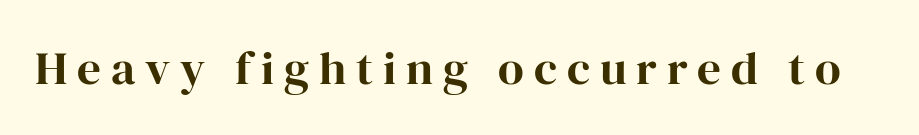
{"serif": "yes", "italic": "no", "width": "normal", "stroke_contrast": "high", "x_height": "medium", "monospaced": "no", "underline": "no", "letter_spacing": "wide", "letter_spacing_em": 0.21, "glyph_px": 47}
